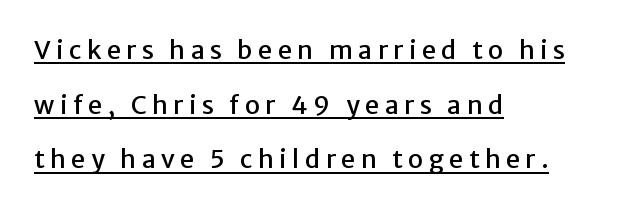
Q: Is the text italic (slanted)? A: No, it is upright.
Q: Is the text underlined? A: Yes.
Q: How is the paragraph aligned? A: Left-aligned.
Q: Is the spacing between letters normal or unusually wide? A: Unusually wide.
Q: Is the spacing between lines tight, normal or loose? A: Loose.
